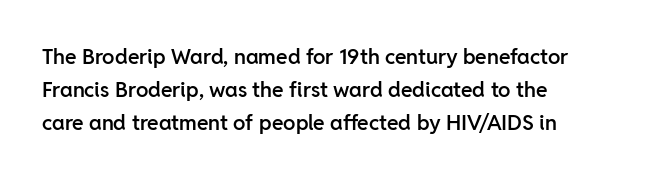
Q: Is the text bold? A: Semi-bold.
Q: Is the text italic (slanted)? A: No, it is upright.
Q: Is the text underlined? A: No.
Q: How is the paragraph aligned? A: Left-aligned.
Q: Is the spacing between letters normal or unusually wide? A: Normal.
Q: Is the spacing between lines tight, normal or loose? A: Normal.
